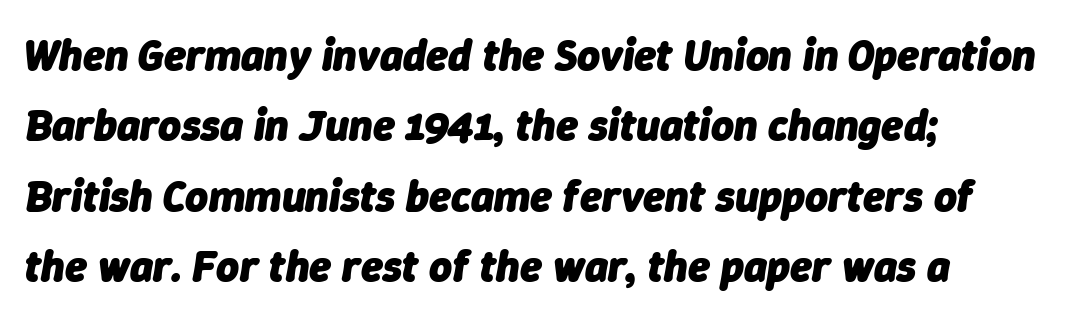
Q: Is the text bold? A: Yes.
Q: Is the text italic (slanted)? A: Yes, it leans right by about 9 degrees.
Q: Is the text underlined? A: No.
Q: How is the paragraph aligned? A: Left-aligned.
Q: Is the spacing between letters normal or unusually wide? A: Normal.
Q: Is the spacing between lines tight, normal or loose? A: Normal.
Q: Width (condensed, normal, or wide)? A: Normal.
Q: Stroke contrast? A: Low.
Q: x-height? A: Medium.
Q: Monospaced? A: No.
